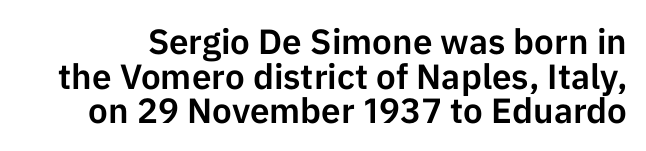
The image shows 35 px sans-serif type, upright; set tight line spacing (0.99x), normal letter spacing, not underlined; low stroke contrast and a medium x-height.
